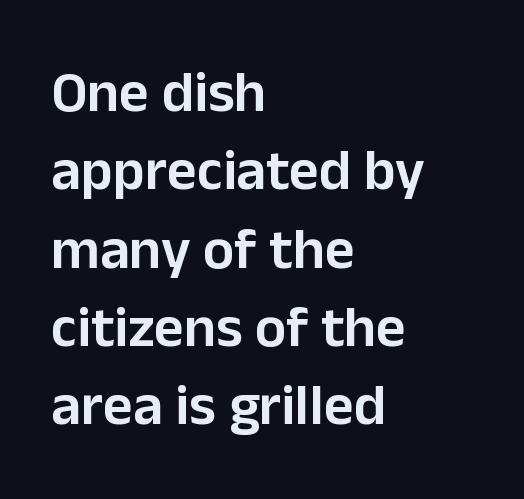
Q: Is the text bold? A: Semi-bold.
Q: Is the text italic (slanted)? A: No, it is upright.
Q: Is the typeface a serif or a sans-serif typeface? A: Sans-serif.
Q: Is the text underlined? A: No.
Q: How is the paragraph aligned? A: Left-aligned.
Q: Is the spacing between letters normal or unusually wide? A: Normal.
Q: Is the spacing between lines tight, normal or loose? A: Normal.
Q: Width (condensed, normal, or wide)? A: Normal.
Q: Stroke contrast? A: Low.
Q: x-height? A: Medium.
Q: Monospaced? A: No.
